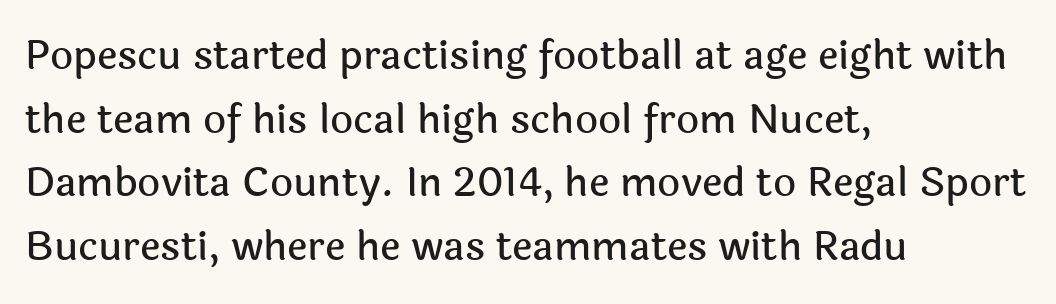
Q: Is the text italic (slanted)? A: No, it is upright.
Q: Is the typeface a serif or a sans-serif typeface? A: Sans-serif.
Q: Is the text underlined? A: No.
Q: How is the paragraph aligned? A: Left-aligned.
Q: Is the spacing between letters normal or unusually wide? A: Normal.
Q: Is the spacing between lines tight, normal or loose? A: Normal.
Q: Width (condensed, normal, or wide)? A: Normal.
Q: x-height? A: Medium.
Q: Monospaced? A: No.
